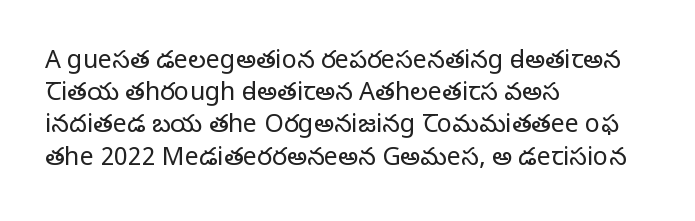
The image shows 25 px text type, upright; set left-aligned, normal line spacing (1.29x), normal letter spacing, not underlined.
